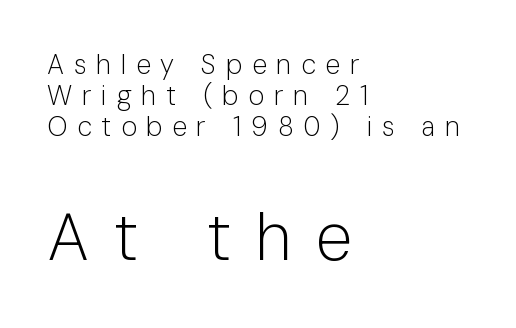
{"serif": "no", "italic": "no", "bold": "no", "weight": "light", "width": "normal", "stroke_contrast": "low", "x_height": "medium", "monospaced": "no", "underline": "no", "align": "left", "line_spacing": "tight", "line_spacing_ratio": 1.14, "letter_spacing": "wide", "letter_spacing_em": 0.36, "larger_block": "second", "size_ratio": 2.48, "glyph_px": 67}
